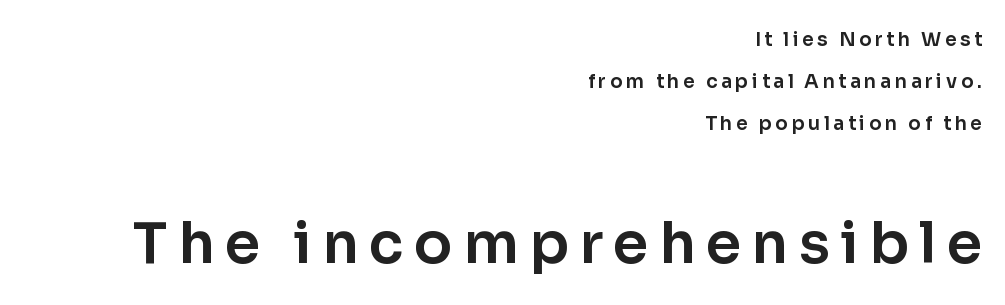
{"serif": "no", "italic": "no", "width": "normal", "stroke_contrast": "low", "x_height": "medium", "monospaced": "no", "underline": "no", "align": "right", "line_spacing": "loose", "line_spacing_ratio": 2.22, "larger_block": "second", "size_ratio": 3.0, "glyph_px": 57}
